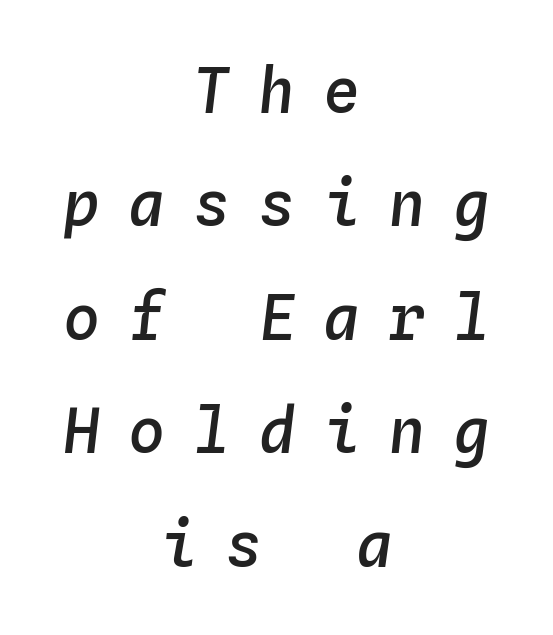
{"italic": "yes", "lean": "right", "slant_degrees": 4, "bold": "semi", "weight": "semibold", "width": "normal", "stroke_contrast": "low", "x_height": "medium", "monospaced": "yes", "underline": "no", "align": "center", "line_spacing_ratio": 1.83, "letter_spacing": "wide", "letter_spacing_em": 0.45, "glyph_px": 62}
